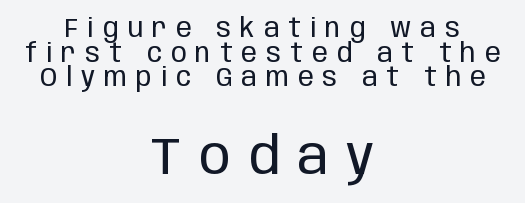
Nope, no serifs anywhere on these letters. The string is rendered with underlining switched off. Typeset on center — no edge is straight. A typesetter would call this leading minimal, almost set solid. The letters advance in unequal steps, a hallmark of proportional type.
